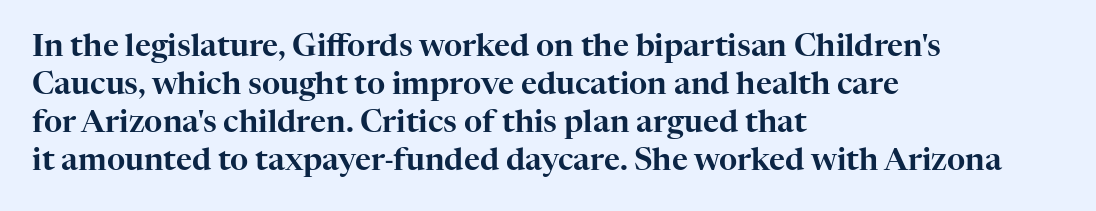
The image shows 31 px serif type, upright; set left-aligned, line spacing 1.23x, normal letter spacing, not underlined; high stroke contrast and a medium x-height.
